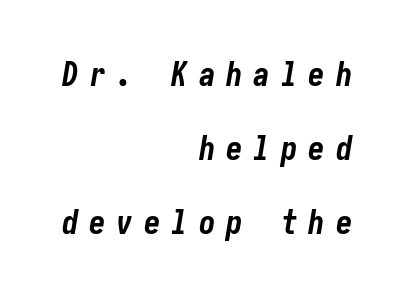
The image shows 33 px bold, condensed type, italic (leaning right); set right-aligned, loose line spacing (2.25x), unusually wide letter spacing (+0.33 em), not underlined; low stroke contrast and a medium x-height.
